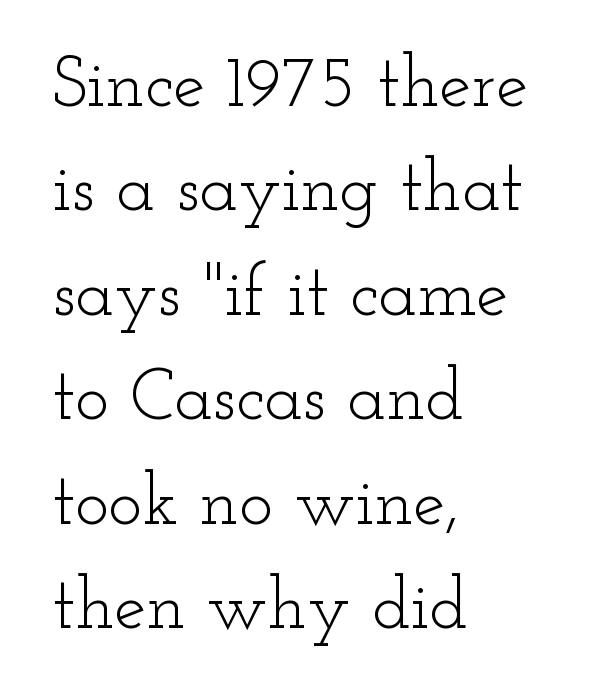
Q: Is the text bold? A: No.
Q: Is the text italic (slanted)? A: No, it is upright.
Q: Is the typeface a serif or a sans-serif typeface? A: Serif.
Q: Is the text underlined? A: No.
Q: How is the paragraph aligned? A: Left-aligned.
Q: Is the spacing between letters normal or unusually wide? A: Normal.
Q: Is the spacing between lines tight, normal or loose? A: Normal.
Q: Width (condensed, normal, or wide)? A: Wide.
Q: Stroke contrast? A: Low.
Q: x-height? A: Small.
Q: Monospaced? A: No.
